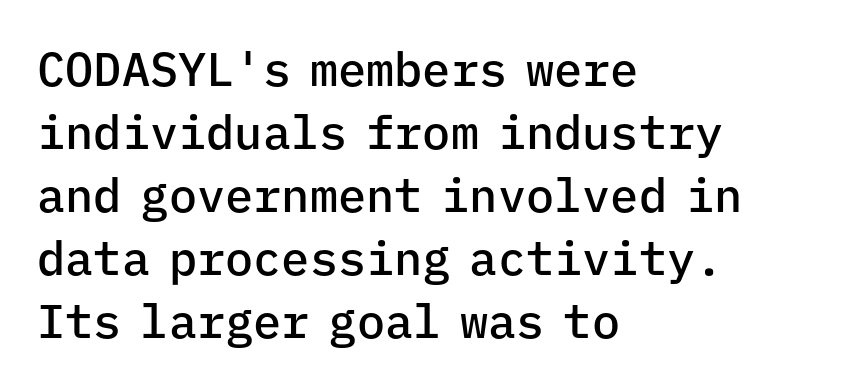
Short and long lines alike share a common starting point at left. This is moderately heavy type, rendered in semibold. Every character here occupies the same horizontal width, giving the sample a typewriter-like rhythm. Look at the bottom of the vertical strokes: they stop flat, with no serifs. A normal amount of white space separates one row of letters from the next. The space beneath each line is pristine and unruled.
